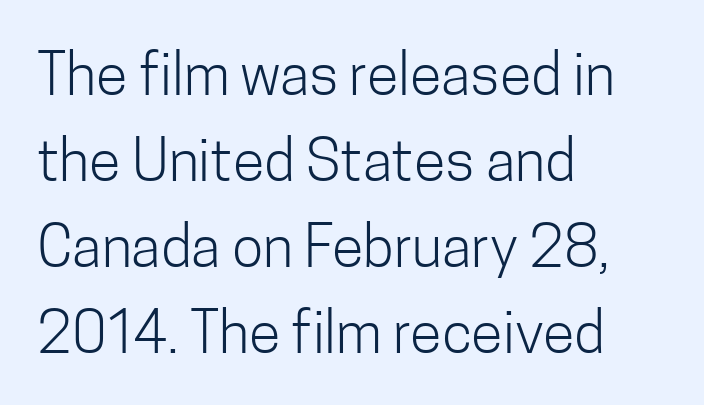
Q: Is the text bold? A: No.
Q: Is the text italic (slanted)? A: No, it is upright.
Q: Is the typeface a serif or a sans-serif typeface? A: Sans-serif.
Q: Is the text underlined? A: No.
Q: How is the paragraph aligned? A: Left-aligned.
Q: Is the spacing between letters normal or unusually wide? A: Normal.
Q: Is the spacing between lines tight, normal or loose? A: Normal.
Q: Width (condensed, normal, or wide)? A: Condensed.
Q: Stroke contrast? A: Low.
Q: x-height? A: Medium.
Q: Monospaced? A: No.
